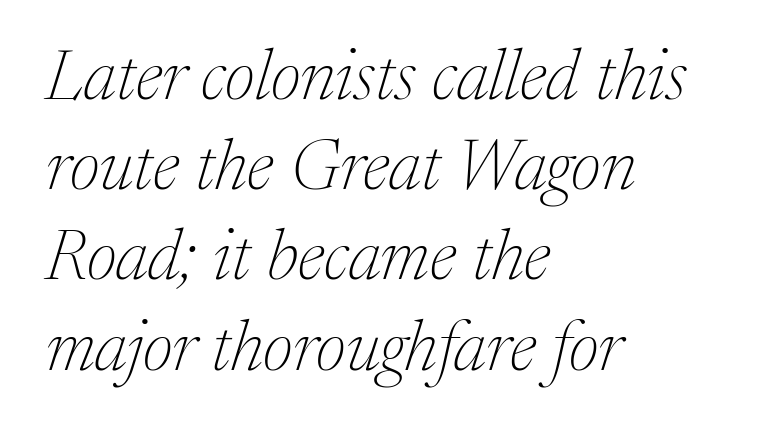
The image shows 71 px thin serif type, italic (leaning right); set left-aligned, normal line spacing (1.27x), normal letter spacing, not underlined; medium stroke contrast and a medium x-height.
